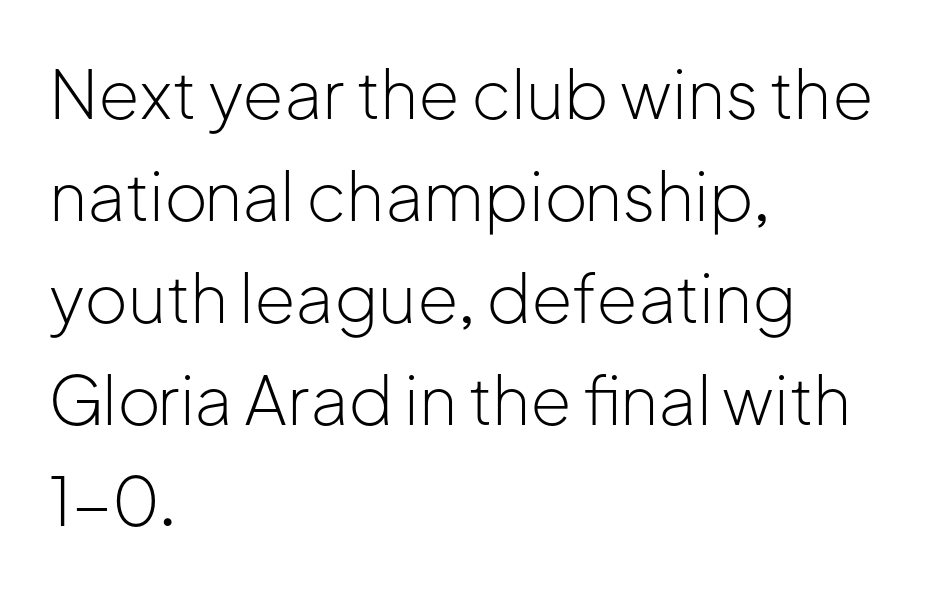
Vertical strokes here are truly vertical. This sample uses plain, unmodified letter spacing. Serifs: no, the terminals of the letterforms are clean. Honestly, there is no underline to notice here at all. Letters have the restrained weight of plain body copy at most. A typesetter would call this proportional, since set widths differ per character.
